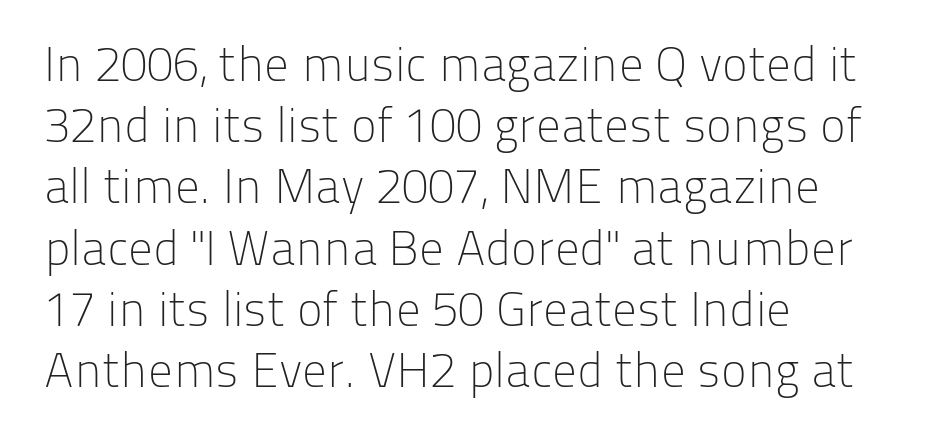
The image shows 49 px light sans-serif type, upright; set left-aligned, normal line spacing (1.25x), normal letter spacing, not underlined; low stroke contrast and a medium x-height.
